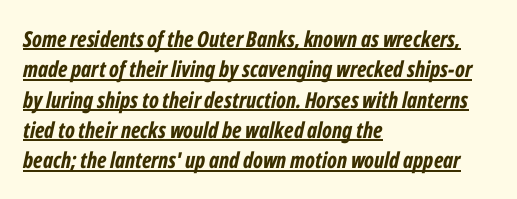
The image shows 22 px bold type, italic (leaning right); set left-aligned, normal line spacing (1.38x), normal letter spacing, underlined.
